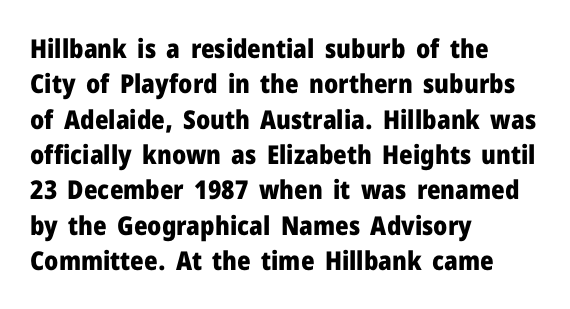
The image shows 26 px bold type, upright; set left-aligned, normal line spacing (1.36x), normal letter spacing, not underlined.
